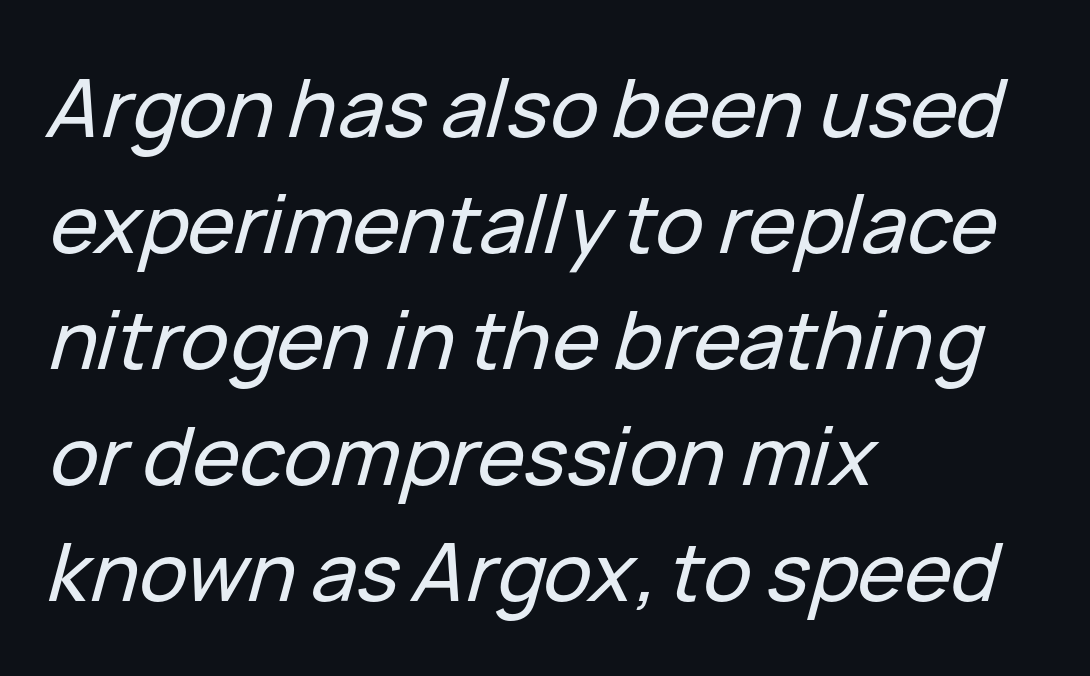
{"italic": "yes", "lean": "right", "slant_degrees": 15, "width": "normal", "stroke_contrast": "low", "x_height": "medium", "monospaced": "no", "underline": "no", "align": "left", "line_spacing": "normal", "line_spacing_ratio": 1.45, "letter_spacing": "normal", "letter_spacing_em": 0.0, "glyph_px": 80}
